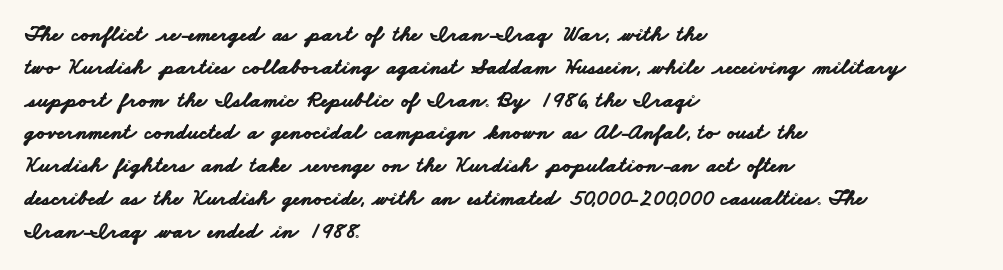
The horizontal fit of the characters is conventional and even. Every row of glyphs begins at an identical x-position on the left. Descenders are the only things crossing below the line. The leading is moderate, giving the passage an even texture. Heavy-handed strokes throughout: this text is bold.
